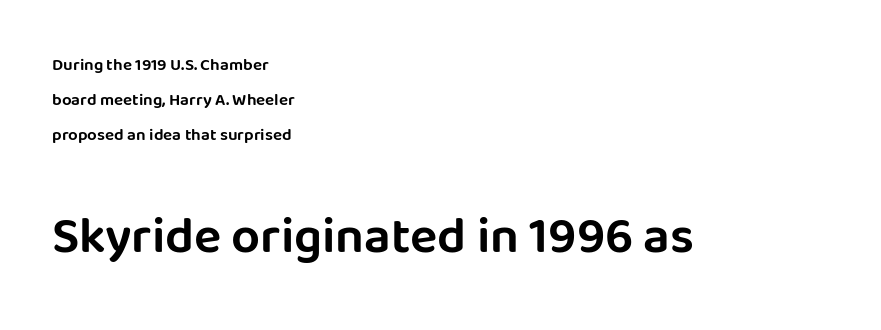
The image shows 51 px sans-serif type, upright; set left-aligned, loose line spacing (2.07x), normal letter spacing, not underlined; the second (bottom) block is 3.0x larger; low stroke contrast and a large x-height.
